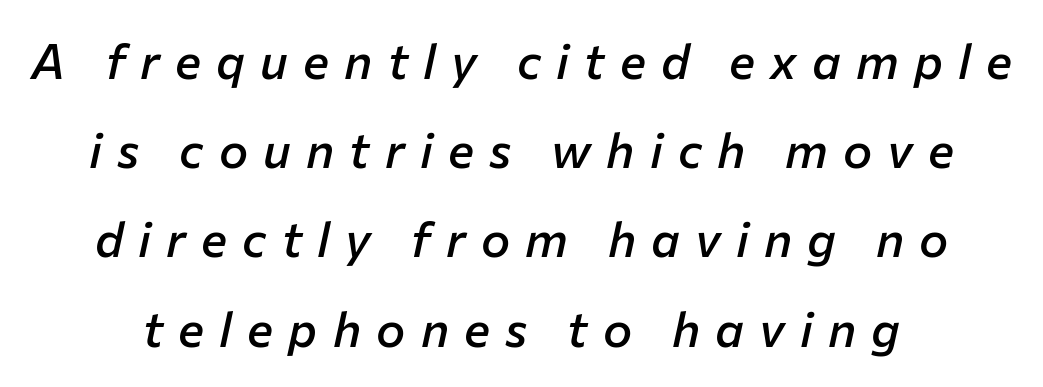
{"italic": "yes", "lean": "right", "slant_degrees": 12, "bold": "semi", "weight": "semibold", "width": "normal", "stroke_contrast": "low", "x_height": "medium", "monospaced": "no", "underline": "no", "align": "center", "line_spacing_ratio": 1.82, "letter_spacing": "wide", "letter_spacing_em": 0.31, "glyph_px": 49}
